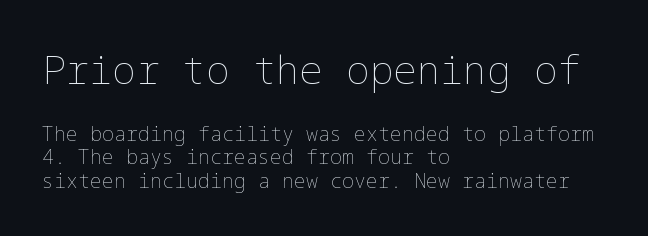
The image shows 39 px thin type, upright; set left-aligned, line spacing 1.17x, normal letter spacing, not underlined; the first (top) block is 1.95x larger; low stroke contrast and a medium x-height.
